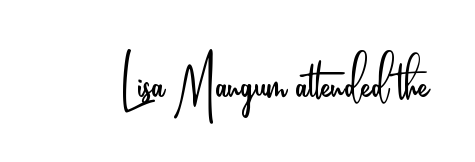
Tracking value appears to be zero — textbook default spacing. The type family on display is of the sans-serif kind. Character widths vary here, with narrow letters taking less room than wide ones. This is not heavy type; no bold has been used. The space directly below the letters is spotless.
